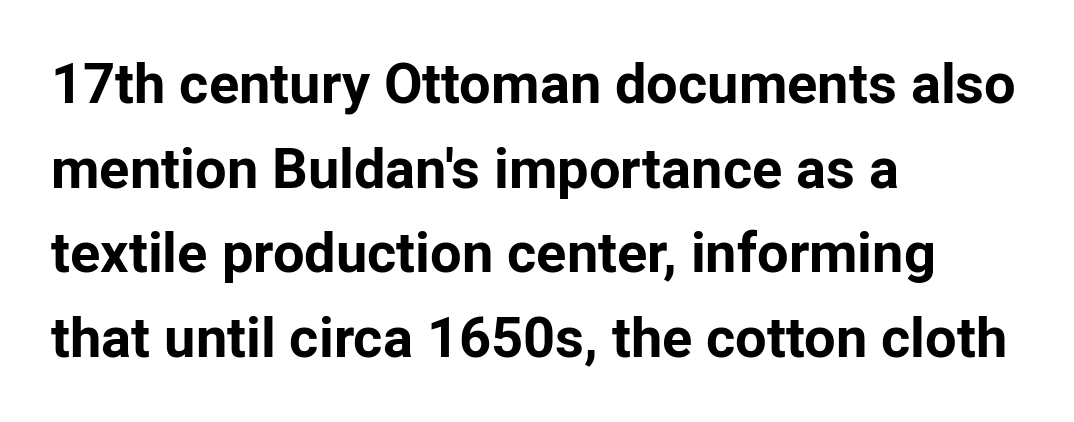
Q: Is the text bold? A: Yes.
Q: Is the text italic (slanted)? A: No, it is upright.
Q: Is the typeface a serif or a sans-serif typeface? A: Sans-serif.
Q: Is the text underlined? A: No.
Q: How is the paragraph aligned? A: Left-aligned.
Q: Is the spacing between letters normal or unusually wide? A: Normal.
Q: Is the spacing between lines tight, normal or loose? A: Normal.
Q: Width (condensed, normal, or wide)? A: Normal.
Q: Stroke contrast? A: Low.
Q: x-height? A: Medium.
Q: Monospaced? A: No.
